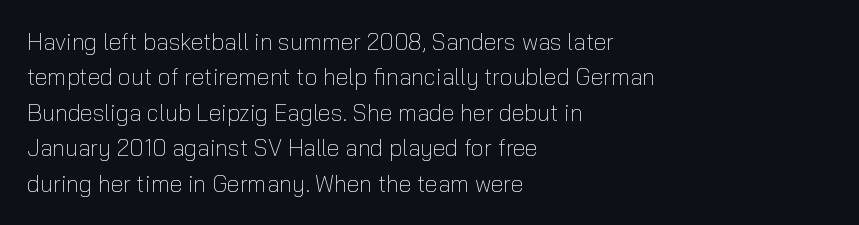
The face looks like a standard text weight, possibly lighter. Vertical strokes here are truly vertical. These lines keep a tight, regular rhythm from letter to letter. Leading matches the norm, producing a regular column. Left-aligned paragraph, ragged on the right. The space directly below the letters is spotless.
